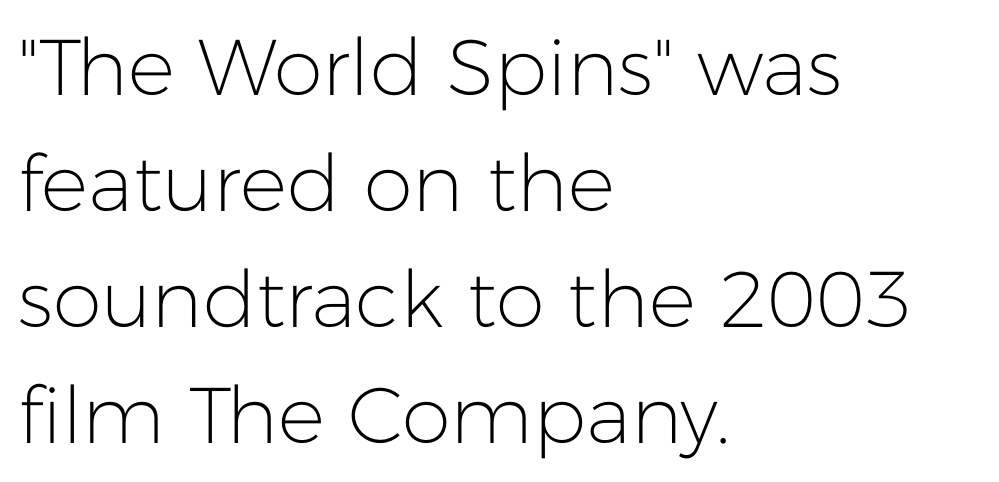
The image shows 79 px light sans-serif type, upright; set left-aligned, normal line spacing (1.47x), normal letter spacing, not underlined; low stroke contrast and a medium x-height.
